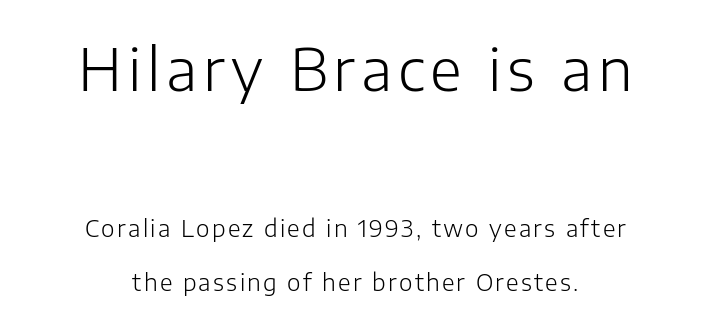
The image shows 58 px light sans-serif type, upright; set centered, loose line spacing (2.34x), not underlined; the first (top) block is 2.52x larger; low stroke contrast and a medium x-height.
